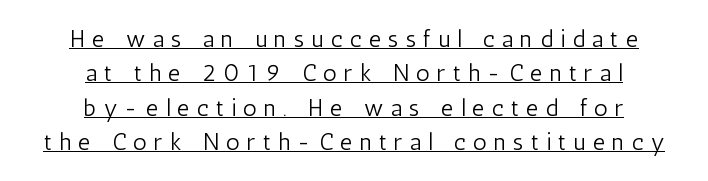
The image shows 24 px text type, upright; set centered, normal line spacing (1.43x), unusually wide letter spacing (+0.3 em), underlined.
